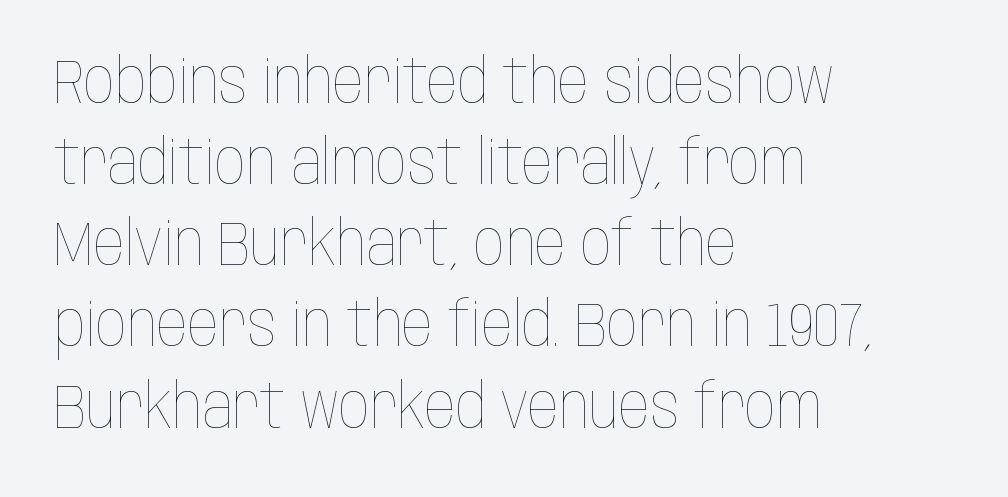
Q: Is the text bold? A: No.
Q: Is the text italic (slanted)? A: No, it is upright.
Q: Is the text underlined? A: No.
Q: How is the paragraph aligned? A: Left-aligned.
Q: Is the spacing between letters normal or unusually wide? A: Normal.
Q: Is the spacing between lines tight, normal or loose? A: Normal.
Q: Width (condensed, normal, or wide)? A: Condensed.
Q: Stroke contrast? A: Low.
Q: x-height? A: Large.
Q: Monospaced? A: No.
